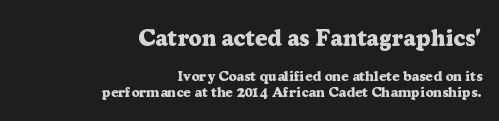
The image shows 23 px bold type, upright; set right-aligned, line spacing 1.18x, normal letter spacing, not underlined; the first (top) block is 1.64x larger.
